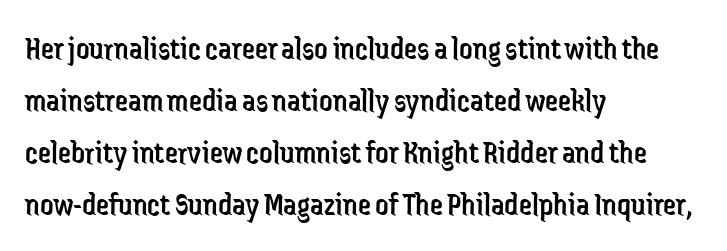
{"serif": "no", "italic": "no", "bold": "no", "weight": "regular", "width": "condensed", "stroke_contrast": "low", "x_height": "medium", "monospaced": "no", "underline": "no", "align": "left", "line_spacing": "normal", "line_spacing_ratio": 1.58, "letter_spacing": "normal", "letter_spacing_em": 0.0, "glyph_px": 33}
